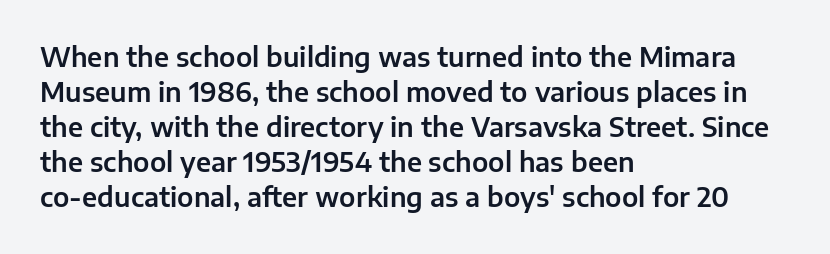
Upright lettering throughout. A classic flush-left, rag-right setting is used for this passage. Underlining? Definitely not there. The passage shown stacks its lines at a standard gap. The letterforms sit shoulder to shoulder at normal distance.
